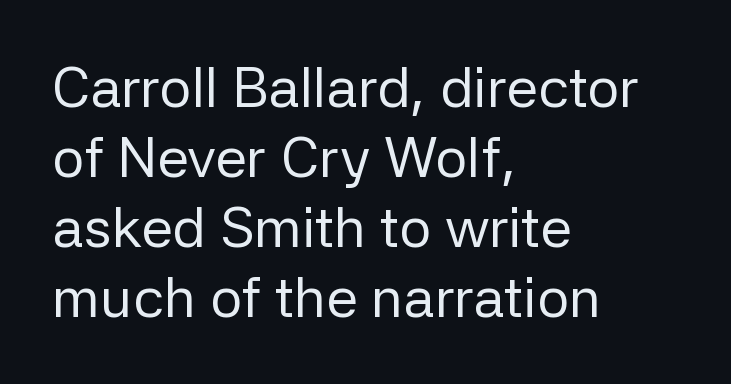
The baseline area is clear. Italic: no, the glyphs are upright roman. You could not count columns in this text — the font is proportionally spaced. These glyphs show unthickened strokes, regular width or finer. The passage shown has conventional tracking throughout.
